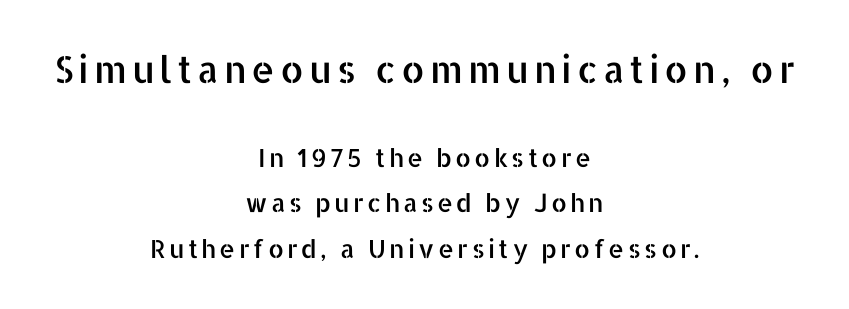
The image shows 37 px sans-serif type, upright; set centered, line spacing 1.82x, not underlined; the first (top) block is 1.48x larger; low stroke contrast and a medium x-height.
